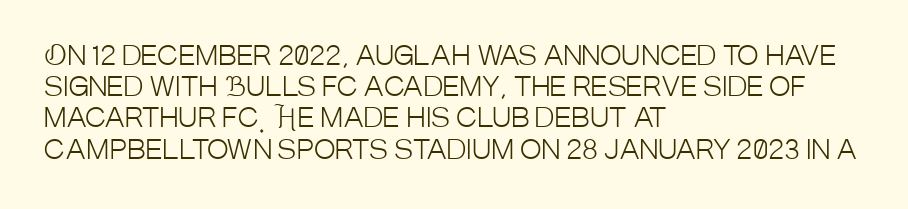
Q: Is the text bold? A: No.
Q: Is the text italic (slanted)? A: No, it is upright.
Q: Is the text underlined? A: No.
Q: How is the paragraph aligned? A: Left-aligned.
Q: Is the spacing between letters normal or unusually wide? A: Normal.
